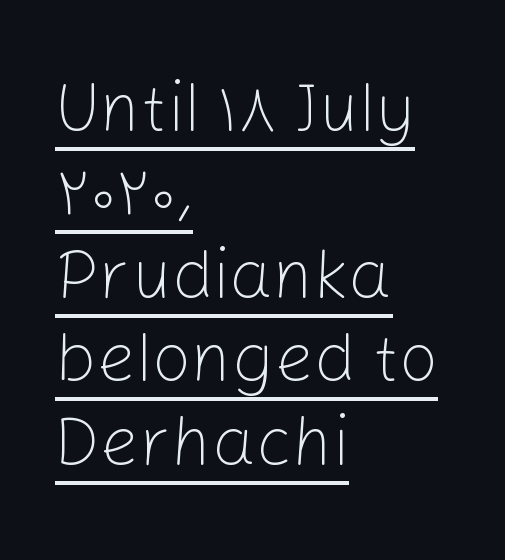
A roman cut, with each character standing at attention. The rendering uses natural spacing where letterforms have individual widths. What decoration does the sample have? An underline. The typeface has the unassuming heft of standard copy or less. A typesetter would call this zero additional tracking.
